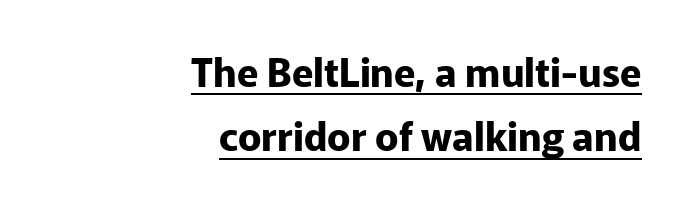
The image shows 39 px bold sans-serif type, upright; set right-aligned, normal line spacing (1.65x), normal letter spacing, underlined; low stroke contrast and a medium x-height.
